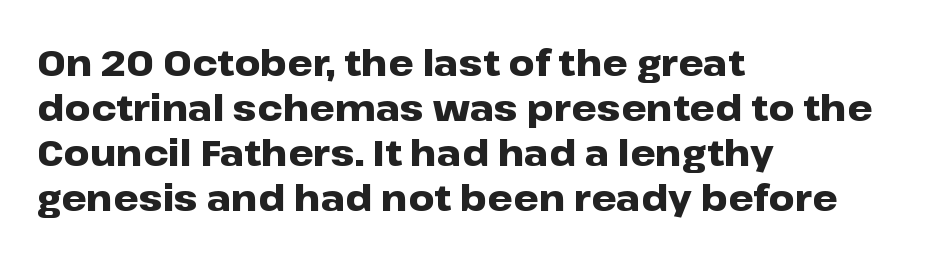
The image shows 36 px heavy, wide sans-serif type, upright; set left-aligned, normal line spacing (1.25x), normal letter spacing, not underlined; low stroke contrast and a medium x-height.
